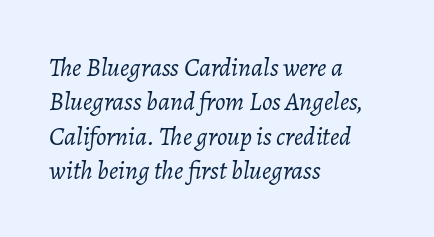
Q: Is the text bold? A: No.
Q: Is the text italic (slanted)? A: Yes, it leans right by about 7 degrees.
Q: Is the text underlined? A: No.
Q: How is the paragraph aligned? A: Left-aligned.
Q: Is the spacing between letters normal or unusually wide? A: Normal.
Q: Is the spacing between lines tight, normal or loose? A: Normal.
